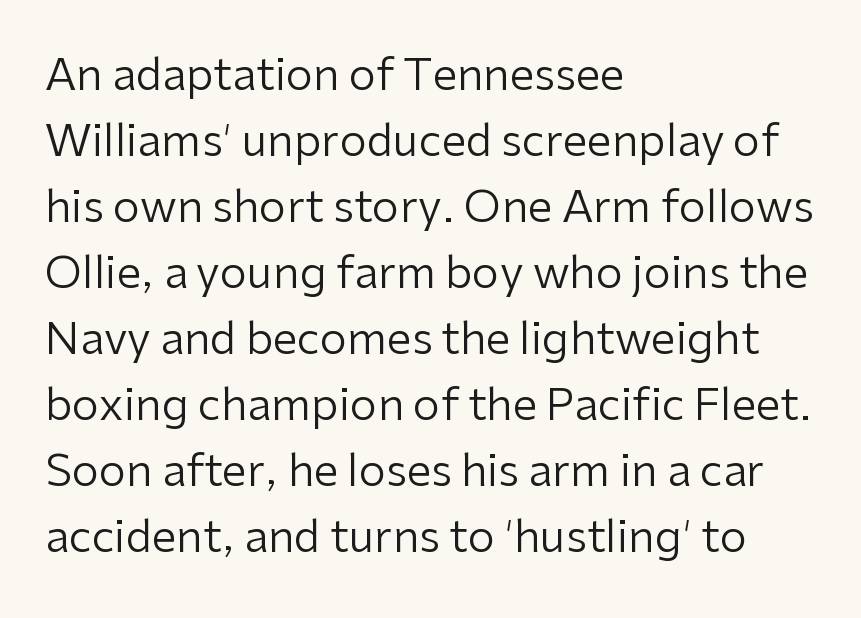
This is sans-serif lettering, the kind often seen on screens and signage. Notice how the stems are strictly vertical — no italics here. The lines in this sample share a left origin and differ only in where they stop. Stroke thickness stays within the range of a standard reading face or lighter.
